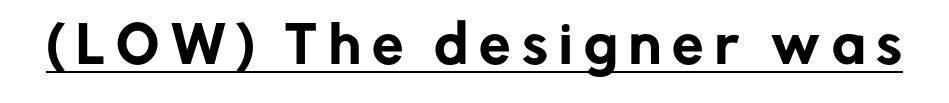
{"serif": "no", "italic": "no", "width": "normal", "stroke_contrast": "low", "x_height": "medium", "monospaced": "no", "underline": "yes", "letter_spacing": "wide", "letter_spacing_em": 0.23, "glyph_px": 50}
